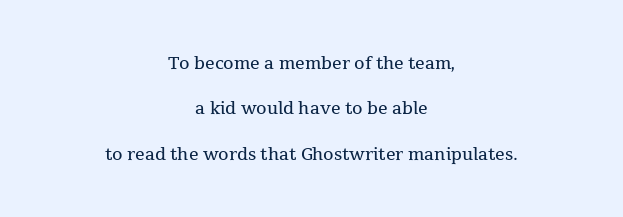
{"italic": "no", "bold": "no", "underline": "no", "align": "center", "line_spacing_ratio": 1.89, "letter_spacing": "normal", "letter_spacing_em": 0.0, "glyph_px": 24}
